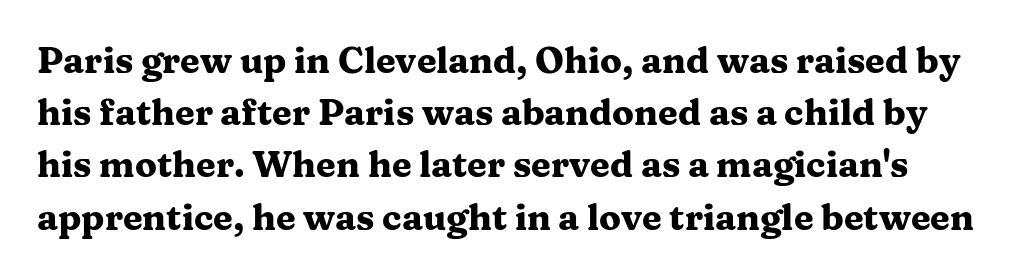
Q: Is the text bold? A: Yes.
Q: Is the text italic (slanted)? A: No, it is upright.
Q: Is the typeface a serif or a sans-serif typeface? A: Serif.
Q: Is the text underlined? A: No.
Q: Is the spacing between letters normal or unusually wide? A: Normal.
Q: Is the spacing between lines tight, normal or loose? A: Normal.
Q: Width (condensed, normal, or wide)? A: Wide.
Q: Stroke contrast? A: Medium.
Q: x-height? A: Medium.
Q: Monospaced? A: No.
